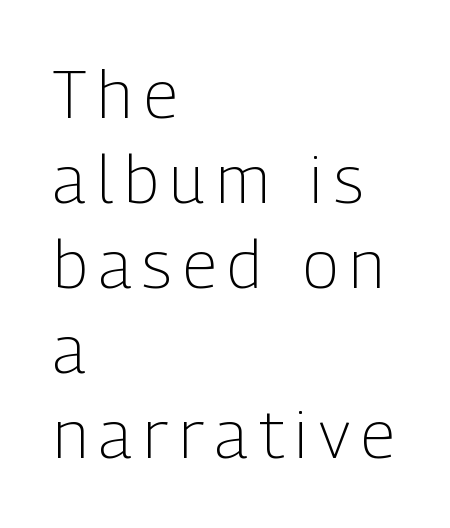
Q: Is the text bold? A: No.
Q: Is the text italic (slanted)? A: No, it is upright.
Q: Is the typeface a serif or a sans-serif typeface? A: Sans-serif.
Q: Is the text underlined? A: No.
Q: How is the paragraph aligned? A: Left-aligned.
Q: Is the spacing between lines tight, normal or loose? A: Normal.
Q: Width (condensed, normal, or wide)? A: Condensed.
Q: Stroke contrast? A: Low.
Q: x-height? A: Medium.
Q: Monospaced? A: No.
